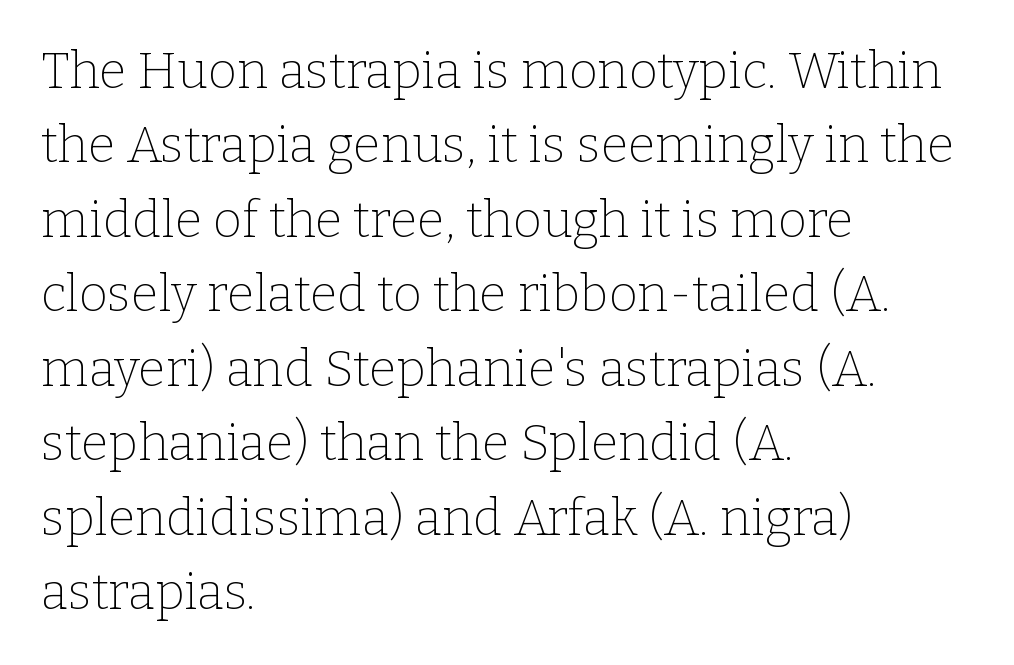
{"serif": "yes", "italic": "no", "bold": "no", "weight": "thin", "width": "normal", "stroke_contrast": "low", "x_height": "medium", "monospaced": "no", "underline": "no", "align": "left", "line_spacing": "normal", "line_spacing_ratio": 1.49, "letter_spacing": "normal", "letter_spacing_em": 0.0, "glyph_px": 50}
